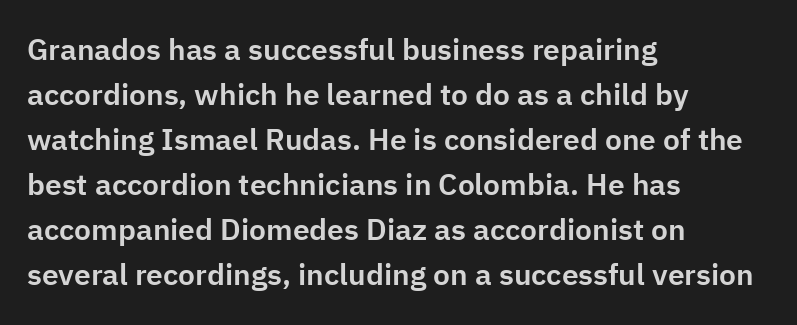
{"serif": "no", "italic": "no", "width": "normal", "stroke_contrast": "low", "x_height": "medium", "monospaced": "no", "underline": "no", "align": "left", "line_spacing": "normal", "line_spacing_ratio": 1.5, "letter_spacing": "normal", "letter_spacing_em": 0.0, "glyph_px": 30}
